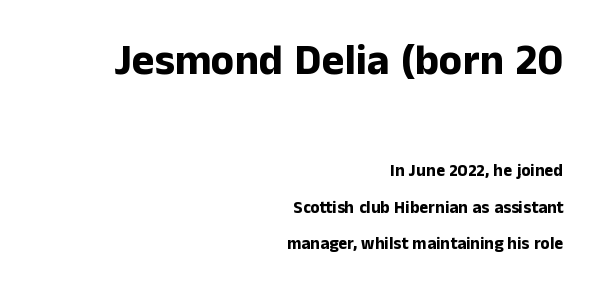
The image shows 43 px bold sans-serif type, upright; set right-aligned, loose line spacing (2.17x), normal letter spacing, not underlined; the first (top) block is 2.53x larger; low stroke contrast and a medium x-height.
